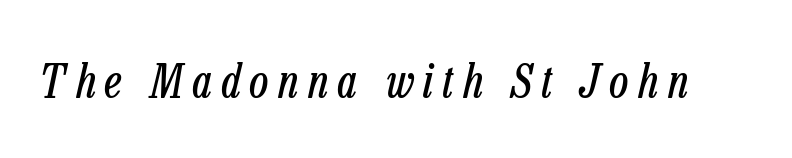
Glyph-to-glyph distance is far greater than everyday printed text. Think of a printed novel: that variable character pitch is what you see here. Underline: absent. In terms of posture, this sample is oblique. Is the type heavy? It reads as light-to-regular instead.
